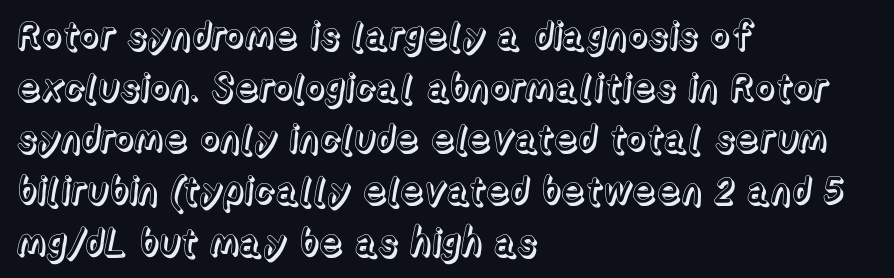
Interline gaps are of average width in this sample. Just letters on the line, the space beneath them empty. The type is set solid horizontally, with unmodified tracking. The rendering uses natural spacing where letterforms have individual widths. The paragraph shown leans on its left margin.
